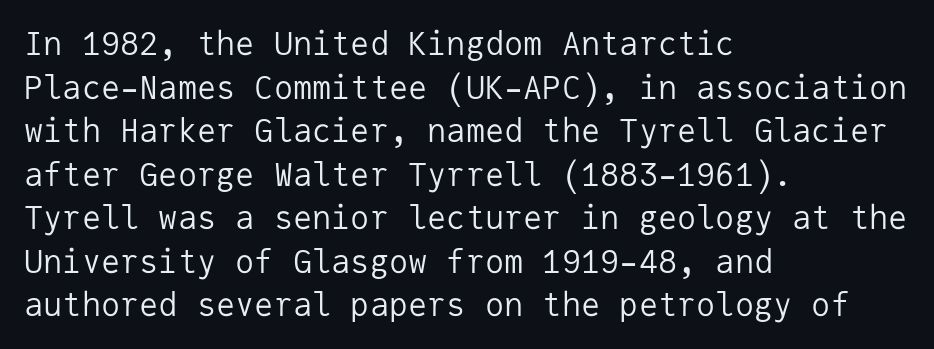
The face used here is monospaced, like something from a code editor. The passage is arranged the way most books set body copy — flush left. The gap between lines stays unmarked. Is this a sans? Yes — the strokes have no serifs. Students, note that the glyphs here touch the page at normal intervals. Stroke mass is kept to a normal reading level or below.
